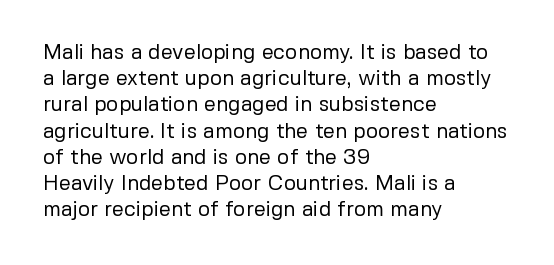
Does extra space separate the letters? No, they use regular spacing. Layout note: lines flush left. The area under the type is left untouched. This reads as an unemphasized weight, regular at the heaviest. This is roman type, the default non-slanted kind. Vertical spacing — default.
